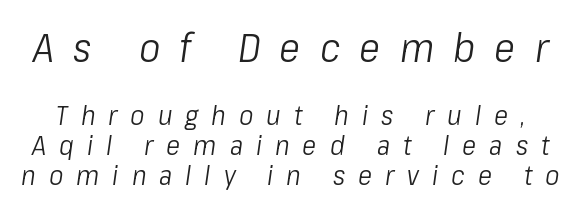
{"italic": "yes", "lean": "right", "slant_degrees": 8, "bold": "no", "weight": "light", "width": "condensed", "stroke_contrast": "low", "x_height": "medium", "monospaced": "no", "underline": "no", "line_spacing": "tight", "line_spacing_ratio": 1.12, "letter_spacing": "wide", "letter_spacing_em": 0.48, "larger_block": "first", "size_ratio": 1.48, "glyph_px": 40}
